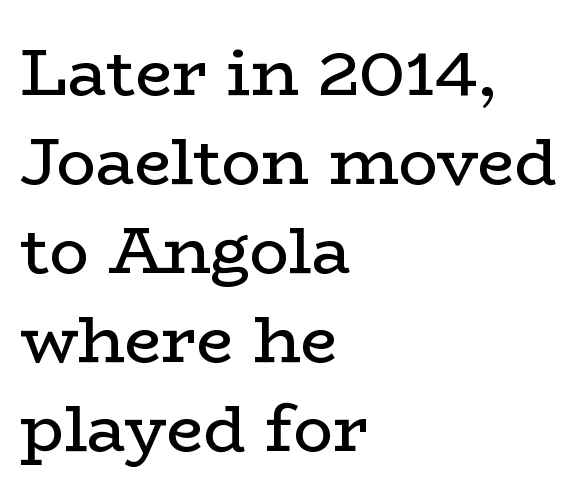
{"serif": "yes", "italic": "no", "bold": "no", "weight": "regular", "width": "wide", "stroke_contrast": "low", "x_height": "medium", "monospaced": "no", "underline": "no", "align": "left", "line_spacing": "normal", "line_spacing_ratio": 1.35, "letter_spacing": "normal", "letter_spacing_em": 0.0, "glyph_px": 66}
